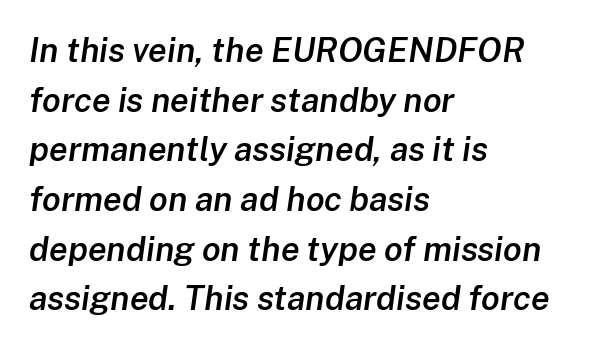
Q: Is the text bold? A: Semi-bold.
Q: Is the text italic (slanted)? A: Yes, it leans right by about 8 degrees.
Q: Is the text underlined? A: No.
Q: How is the paragraph aligned? A: Left-aligned.
Q: Is the spacing between letters normal or unusually wide? A: Normal.
Q: Is the spacing between lines tight, normal or loose? A: Normal.
Q: Width (condensed, normal, or wide)? A: Normal.
Q: Stroke contrast? A: Low.
Q: x-height? A: Medium.
Q: Monospaced? A: No.
